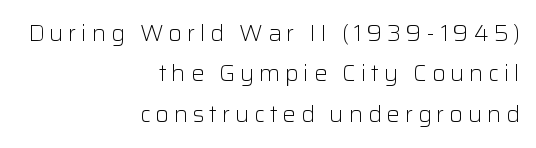
Glance below the letters and you will spot only blank space. What stands out about the letter spacing? Its width — letters are far apart. Which margin do the lines hug? The right one — the left edge is uneven. The font is comparable to plain body text, perhaps lighter. Is there any slant? The stems are plumb.
